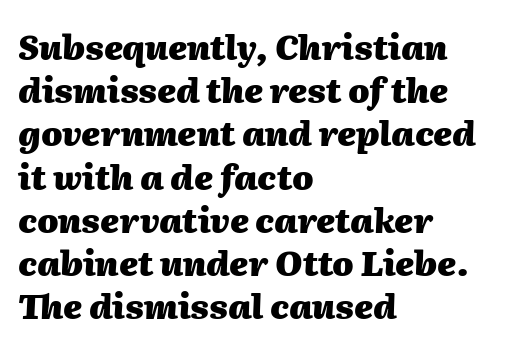
The image shows 34 px heavy type, italic (leaning right); set left-aligned, normal line spacing (1.27x), normal letter spacing, not underlined; medium stroke contrast and a medium x-height.
